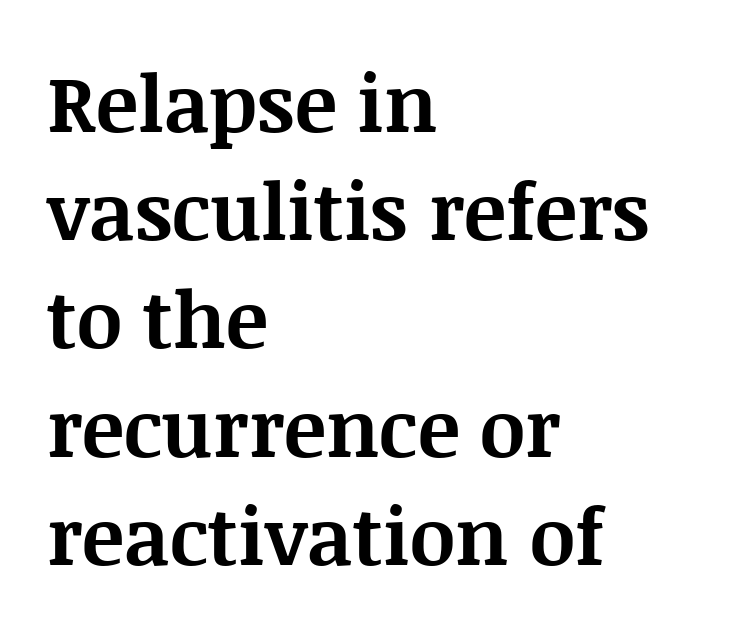
Emphasis by weight is at full strength: bold. Each row of text sits above clean, open space. Note: serifs present on the glyphs. The font's upright variant was chosen for this text. Character widths vary here, with narrow letters taking less room than wide ones.
